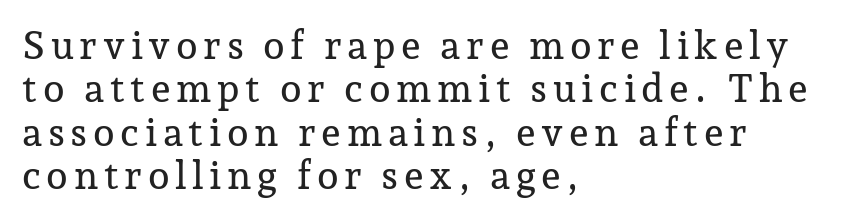
The image shows 39 px serif type, upright; set left-aligned, tight line spacing (1.11x), not underlined; low stroke contrast and a medium x-height.
